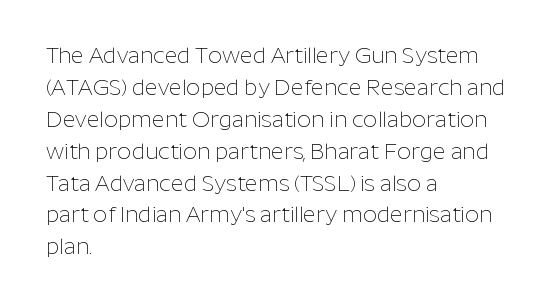
This sample uses an upright cut, with every glyph sitting square on the baseline. Check the space under the baseline: it is left empty. These lines are set flush left with a ragged right edge. Weight: not bold — regular or lighter.
